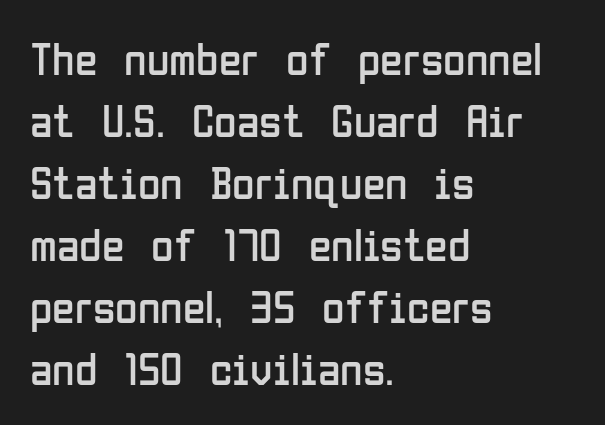
The image shows 46 px regular-weight, condensed sans-serif type, upright; set left-aligned, normal line spacing (1.35x), normal letter spacing, not underlined; low stroke contrast and a medium x-height.
